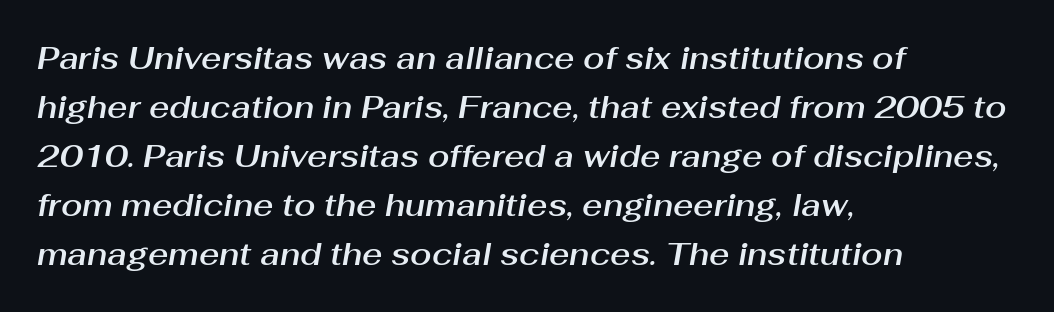
The passage shown is typed in a proportional face where columns would drift. Casual observation: everything's shoved over to the left. A typesetter would call this leading conventional body-copy spacing. Rule under the text: the space is simply empty. Notice how the stems are inclined rather than vertical — that's the hallmark of italics. Observe the ordinary spacing: letters are neighbours, not strangers.
